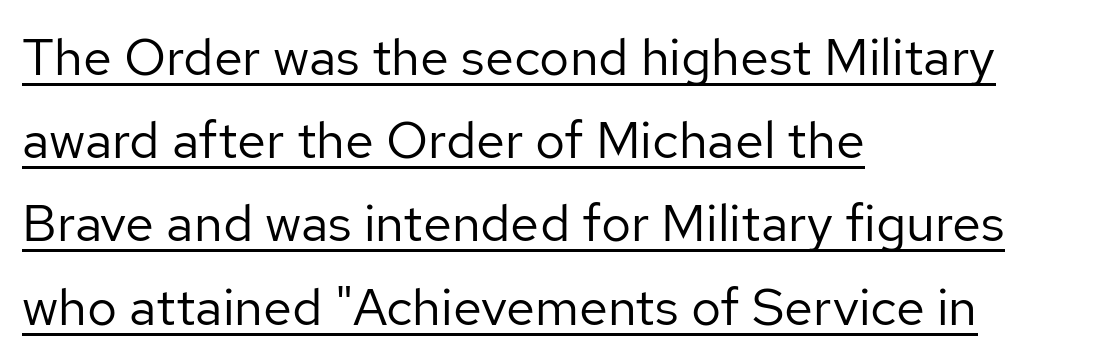
Q: Is the text bold? A: No.
Q: Is the text italic (slanted)? A: No, it is upright.
Q: Is the typeface a serif or a sans-serif typeface? A: Sans-serif.
Q: Is the text underlined? A: Yes.
Q: How is the paragraph aligned? A: Left-aligned.
Q: Is the spacing between letters normal or unusually wide? A: Normal.
Q: Is the spacing between lines tight, normal or loose? A: Normal.
Q: Width (condensed, normal, or wide)? A: Normal.
Q: Stroke contrast? A: Low.
Q: x-height? A: Medium.
Q: Monospaced? A: No.
